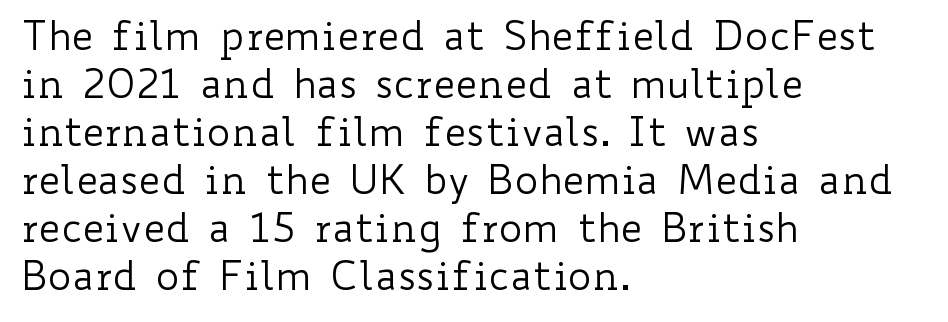
The typeface has the unassuming heft of standard copy or less. Lines of text with bare space underneath. Between one letter and the next there's only the usual sliver of space. The passage is arranged the way most books set body copy — flush left. Italic: no, the glyphs are upright roman. Each letter keeps its own natural width here, so spacing adapts to shape.
